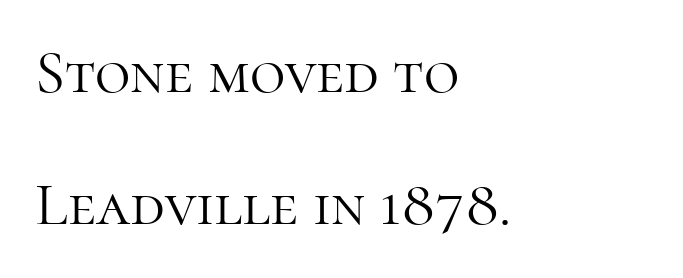
The image shows 61 px light serif type, upright; set left-aligned, loose line spacing (2.17x), normal letter spacing, not underlined; high stroke contrast and a medium x-height.
